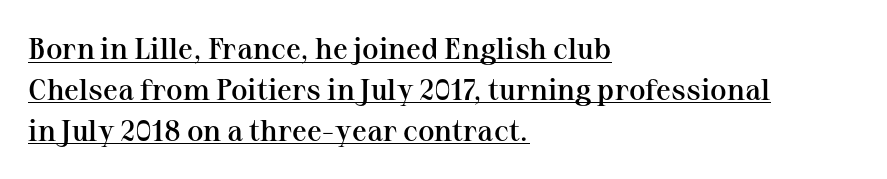
{"serif": "yes", "italic": "no", "bold": "semi", "weight": "semibold", "width": "normal", "stroke_contrast": "medium", "x_height": "medium", "monospaced": "no", "underline": "yes", "align": "left", "line_spacing": "normal", "line_spacing_ratio": 1.36, "letter_spacing": "normal", "letter_spacing_em": 0.0, "glyph_px": 30}
